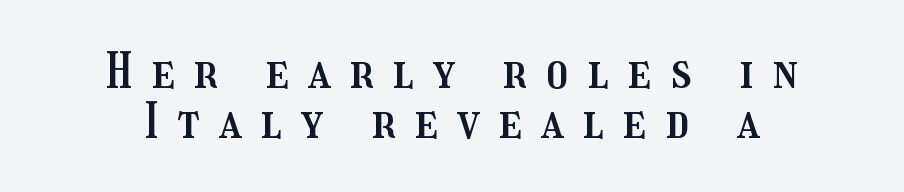
Regarding leading, the lines here are crowded together. Tracking value appears strongly positive — letters spread wide. The passage shown is typed in a proportional face where columns would drift. A typesetter would mark this as roman, not italic.
